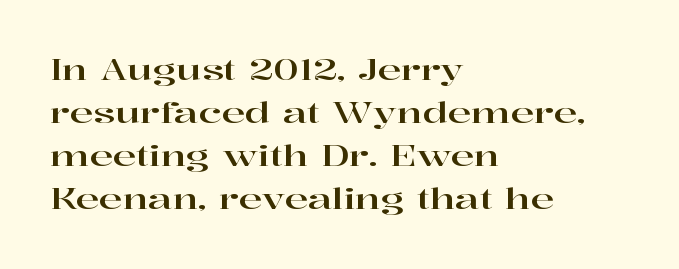
{"serif": "yes", "italic": "no", "width": "wide", "stroke_contrast": "high", "x_height": "medium", "monospaced": "no", "underline": "no", "align": "left", "line_spacing": "normal", "line_spacing_ratio": 1.54, "letter_spacing": "normal", "letter_spacing_em": 0.0, "glyph_px": 28}
